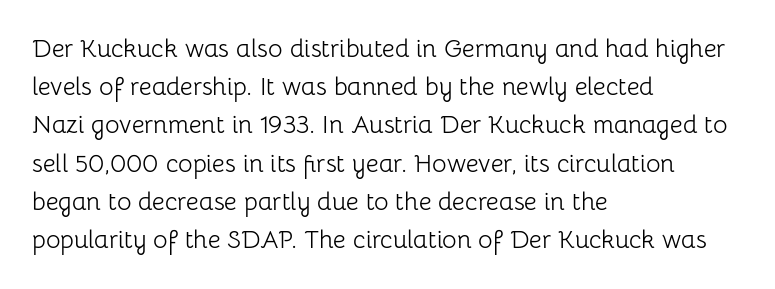
Q: Is the text bold? A: No.
Q: Is the text italic (slanted)? A: No, it is upright.
Q: Is the text underlined? A: No.
Q: How is the paragraph aligned? A: Left-aligned.
Q: Is the spacing between letters normal or unusually wide? A: Normal.
Q: Is the spacing between lines tight, normal or loose? A: Normal.
